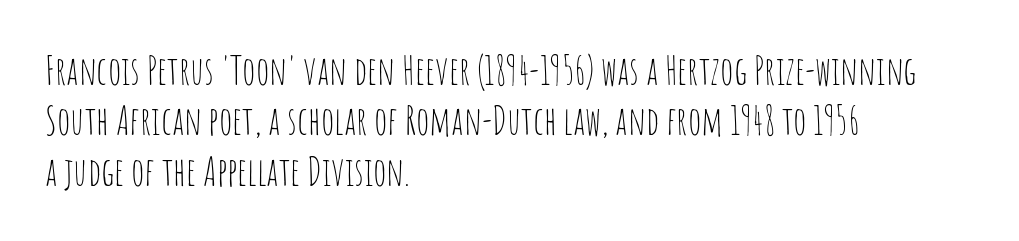
The rendering uses natural spacing where letterforms have individual widths. Serif or sans? Sans — the stroke terminals are bare. What stands out about the letter spacing? Nothing — it is the standard amount. Heaviness? Minimal to ordinary, like unemphasized prose.
